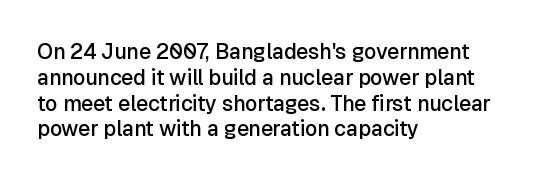
Q: Is the text bold? A: Semi-bold.
Q: Is the text italic (slanted)? A: No, it is upright.
Q: Is the text underlined? A: No.
Q: How is the paragraph aligned? A: Left-aligned.
Q: Is the spacing between letters normal or unusually wide? A: Normal.
